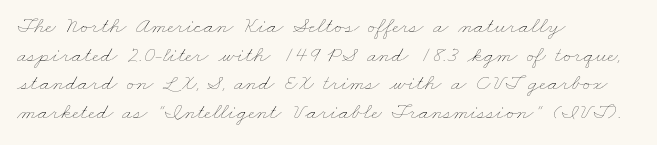
Q: Is the text bold? A: No.
Q: Is the text underlined? A: No.
Q: How is the paragraph aligned? A: Left-aligned.
Q: Is the spacing between letters normal or unusually wide? A: Normal.
Q: Is the spacing between lines tight, normal or loose? A: Normal.
